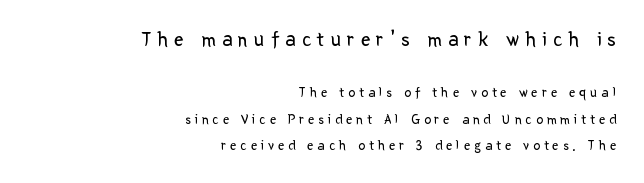
Stroke mass is kept to a normal reading level or below. Size contrast runs from large at the top to small at the bottom. All the whitespace from short lines collects on the left. In terms of posture, this sample is upright.
